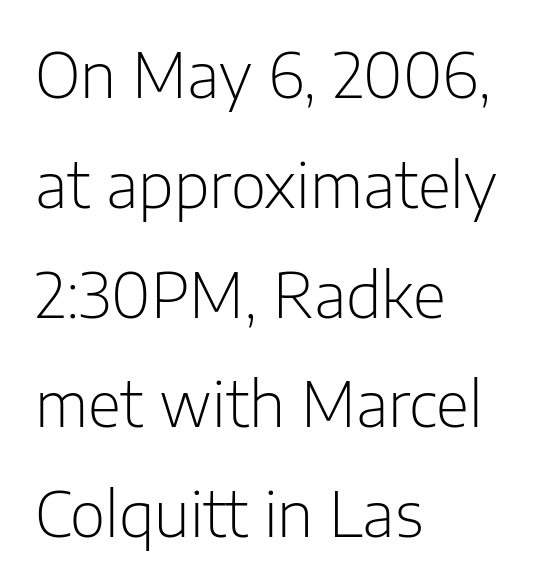
Q: Is the text bold? A: No.
Q: Is the text italic (slanted)? A: No, it is upright.
Q: Is the typeface a serif or a sans-serif typeface? A: Sans-serif.
Q: Is the text underlined? A: No.
Q: How is the paragraph aligned? A: Left-aligned.
Q: Is the spacing between letters normal or unusually wide? A: Normal.
Q: Width (condensed, normal, or wide)? A: Normal.
Q: Stroke contrast? A: Low.
Q: x-height? A: Medium.
Q: Monospaced? A: No.
